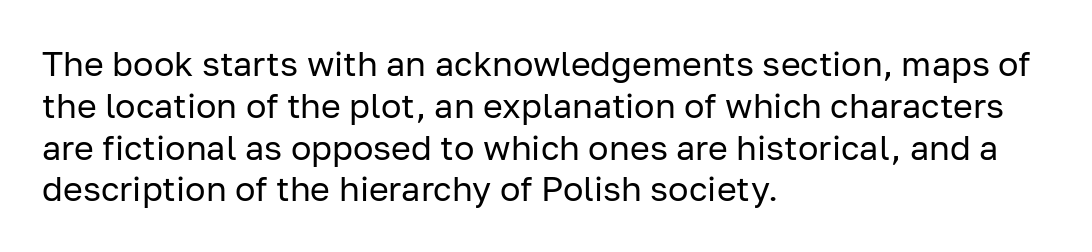
The letters advance in unequal steps, a hallmark of proportional type. Every row of glyphs begins at an identical x-position on the left. Beneath every word, the page is bare. The type sits square on the baseline with zero lean. The font sits on the lighter half of the weight spectrum, regular included. Nope, no serifs anywhere on these letters.
